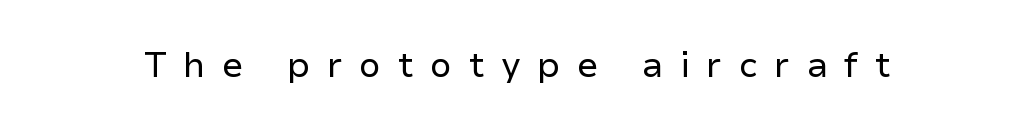
The image shows 35 px regular-weight sans-serif type, upright; set unusually wide letter spacing (+0.47 em), not underlined; low stroke contrast and a medium x-height.
